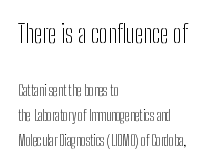
Q: Is the text bold? A: No.
Q: Is the text italic (slanted)? A: No, it is upright.
Q: Is the text underlined? A: No.
Q: How is the paragraph aligned? A: Left-aligned.
Q: Is the spacing between letters normal or unusually wide? A: Normal.
Q: Which block of text is set in a larger size, the first (top) or the second (bottom)? A: The first (top) one.
